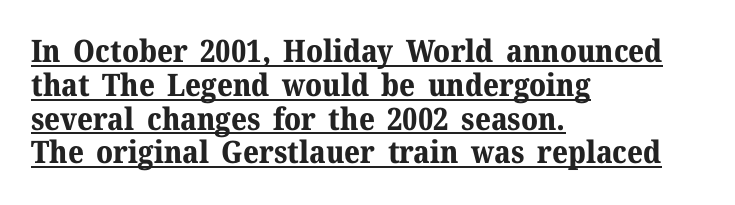
Q: Is the text bold? A: Yes.
Q: Is the text italic (slanted)? A: No, it is upright.
Q: Is the typeface a serif or a sans-serif typeface? A: Serif.
Q: Is the text underlined? A: Yes.
Q: How is the paragraph aligned? A: Left-aligned.
Q: Is the spacing between letters normal or unusually wide? A: Normal.
Q: Is the spacing between lines tight, normal or loose? A: Tight.
Q: Width (condensed, normal, or wide)? A: Normal.
Q: Stroke contrast? A: Medium.
Q: x-height? A: Medium.
Q: Monospaced? A: No.
